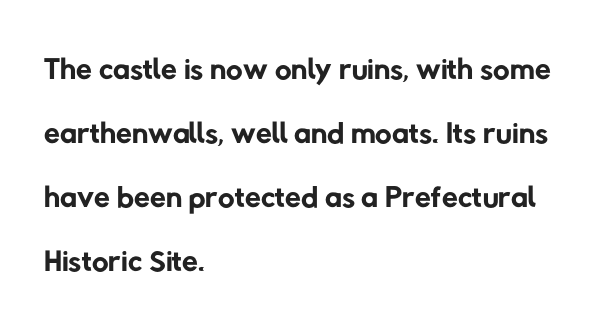
The image shows 46 px regular-weight sans-serif type; set left-aligned, normal line spacing (1.39x), normal letter spacing, not underlined; low stroke contrast and a medium x-height.
